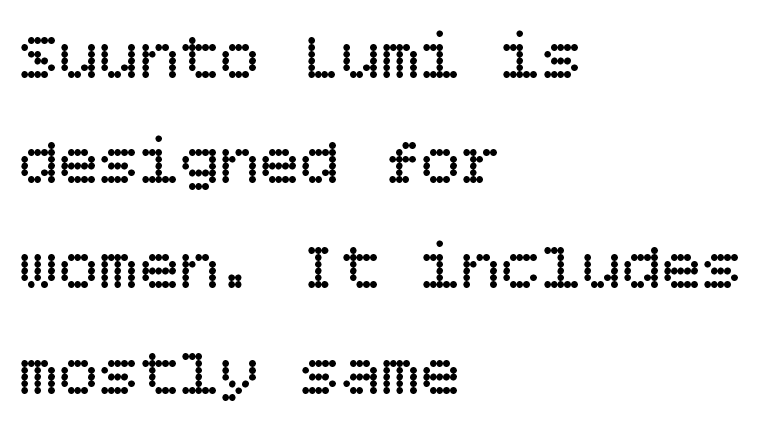
The image shows 67 px regular-weight type, upright; set left-aligned, normal line spacing (1.57x), normal letter spacing, not underlined; low stroke contrast and a large x-height.
